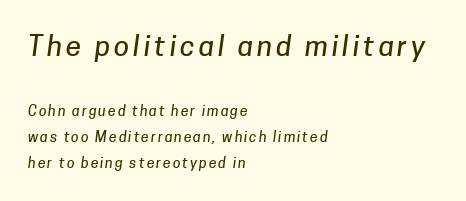
Letterform terminals end flat and unadorned throughout the passage. Is this a fixed-width face? No — the glyphs have proportional, varying widths. In this sample the first text group is rendered at the bigger scale. The compositor pushed each line to the left boundary.
